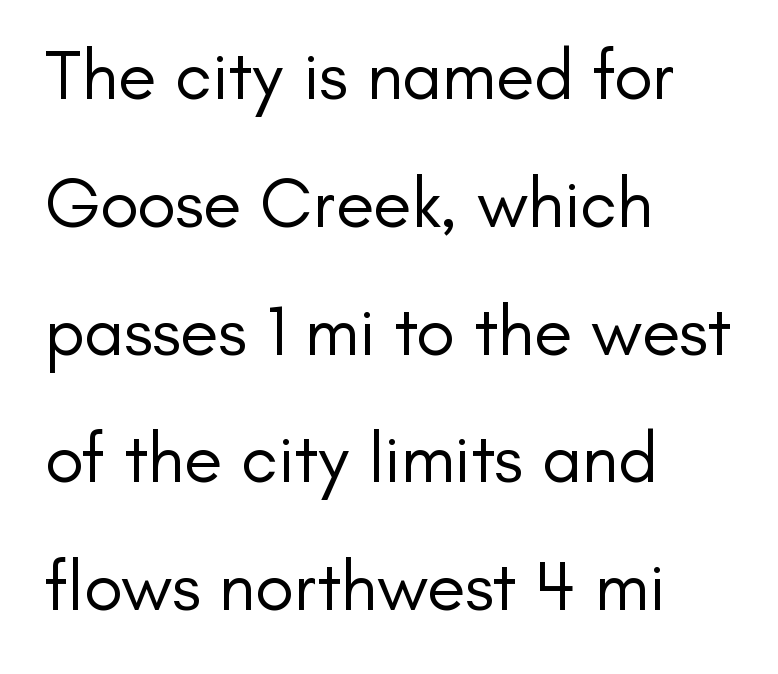
Q: Is the text bold? A: No.
Q: Is the text italic (slanted)? A: No, it is upright.
Q: Is the typeface a serif or a sans-serif typeface? A: Sans-serif.
Q: Is the text underlined? A: No.
Q: How is the paragraph aligned? A: Left-aligned.
Q: Is the spacing between letters normal or unusually wide? A: Normal.
Q: Width (condensed, normal, or wide)? A: Normal.
Q: Stroke contrast? A: Low.
Q: x-height? A: Small.
Q: Monospaced? A: No.
